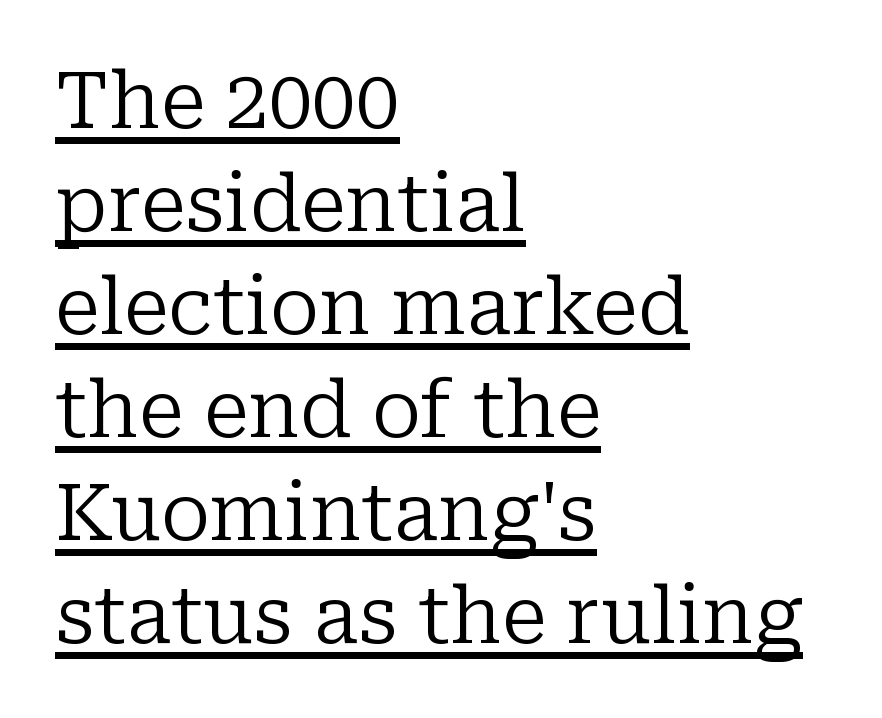
Q: Is the text bold? A: No.
Q: Is the text italic (slanted)? A: No, it is upright.
Q: Is the typeface a serif or a sans-serif typeface? A: Serif.
Q: Is the text underlined? A: Yes.
Q: How is the paragraph aligned? A: Left-aligned.
Q: Is the spacing between letters normal or unusually wide? A: Normal.
Q: Is the spacing between lines tight, normal or loose? A: Normal.
Q: Width (condensed, normal, or wide)? A: Normal.
Q: Stroke contrast? A: Low.
Q: x-height? A: Medium.
Q: Monospaced? A: No.
